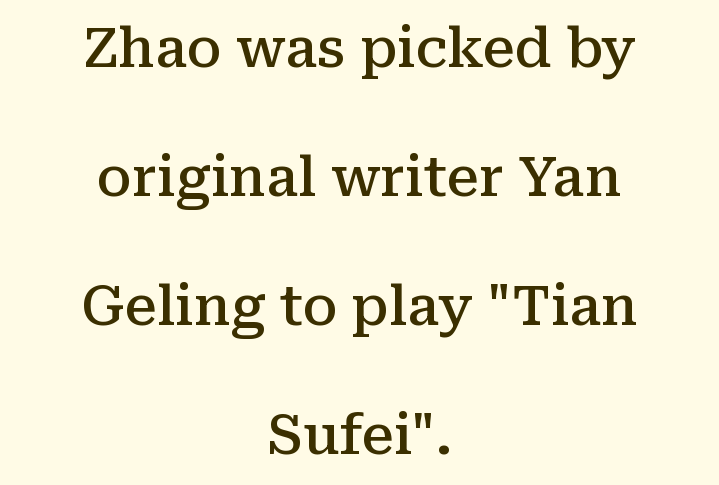
Nobody drew a line under any word here. Students, observe: this is what heavily led, spacious text looks like. The typesetter chose a symmetrical, centered arrangement here. Notice how the stems are strictly vertical — no italics here.
